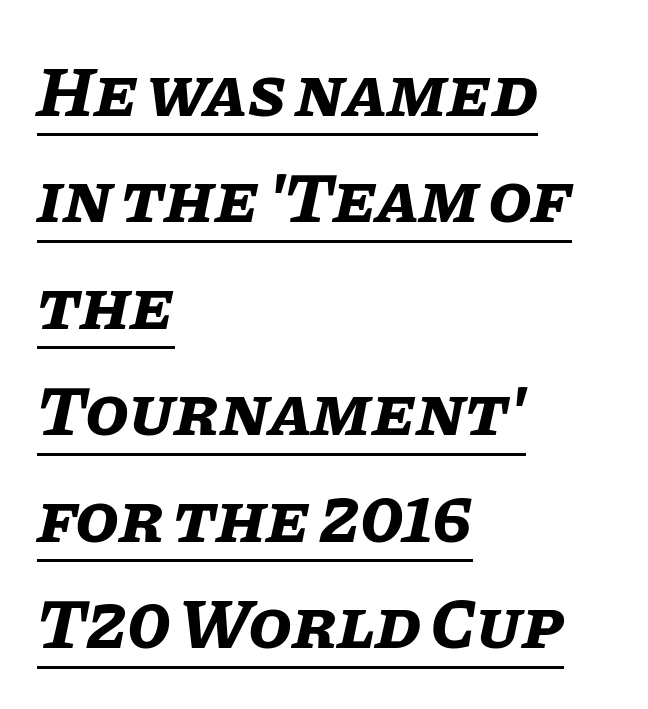
Q: Is the text bold? A: Yes.
Q: Is the text italic (slanted)? A: Yes, it leans right by about 11 degrees.
Q: Is the text underlined? A: Yes.
Q: How is the paragraph aligned? A: Left-aligned.
Q: Is the spacing between letters normal or unusually wide? A: Normal.
Q: Is the spacing between lines tight, normal or loose? A: Normal.
Q: Width (condensed, normal, or wide)? A: Normal.
Q: Stroke contrast? A: Low.
Q: x-height? A: Large.
Q: Monospaced? A: No.
